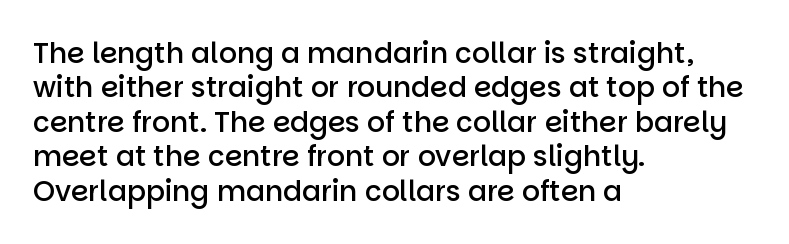
{"serif": "no", "italic": "no", "bold": "semi", "weight": "semibold", "width": "normal", "stroke_contrast": "low", "x_height": "large", "monospaced": "no", "underline": "no", "align": "left", "line_spacing_ratio": 1.23, "letter_spacing": "normal", "letter_spacing_em": 0.0, "glyph_px": 28}
